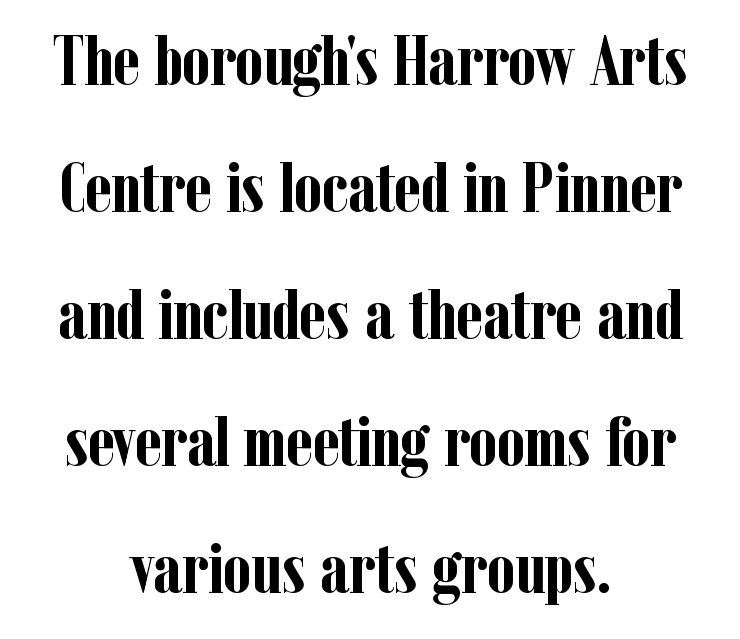
{"serif": "yes", "italic": "no", "bold": "yes", "weight": "semibold", "width": "condensed", "stroke_contrast": "low", "x_height": "medium", "monospaced": "no", "underline": "no", "align": "center", "line_spacing_ratio": 1.79, "letter_spacing": "normal", "letter_spacing_em": 0.0, "glyph_px": 71}
